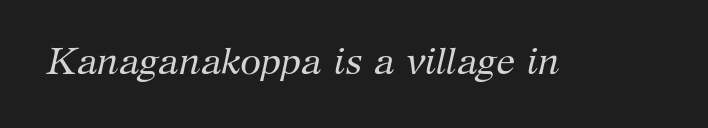
Q: Is the text bold? A: No.
Q: Is the text italic (slanted)? A: Yes, it leans right by about 12 degrees.
Q: Is the typeface a serif or a sans-serif typeface? A: Serif.
Q: Is the text underlined? A: No.
Q: Is the spacing between letters normal or unusually wide? A: Normal.
Q: Width (condensed, normal, or wide)? A: Normal.
Q: Stroke contrast? A: Medium.
Q: x-height? A: Medium.
Q: Monospaced? A: No.
